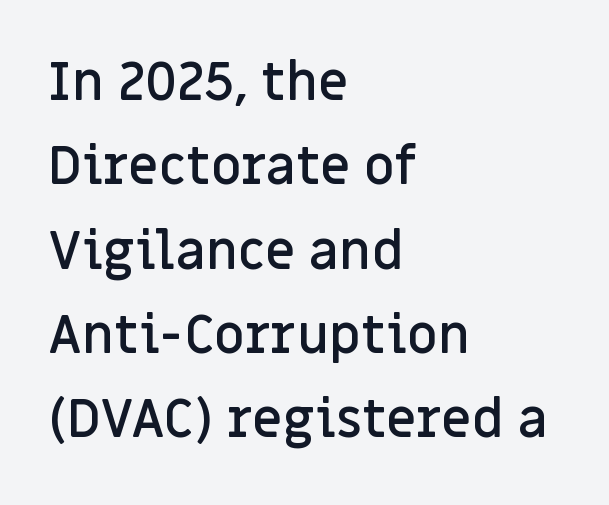
The image shows 53 px semibold sans-serif type, upright; set left-aligned, normal line spacing (1.59x), normal letter spacing, not underlined; low stroke contrast and a large x-height.
